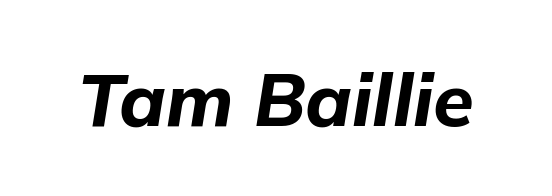
The image shows 74 px bold type, italic (leaning right); set normal letter spacing, not underlined; low stroke contrast and a medium x-height.
